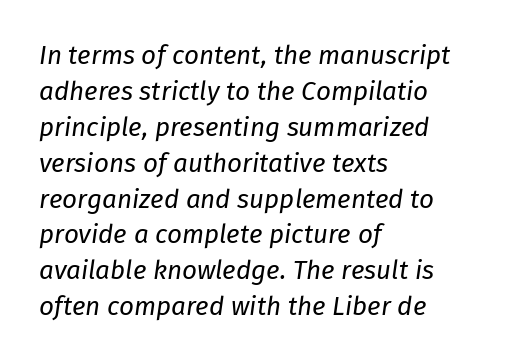
{"italic": "yes", "lean": "right", "slant_degrees": 8, "bold": "no", "underline": "no", "align": "left", "line_spacing": "normal", "line_spacing_ratio": 1.38, "letter_spacing": "normal", "letter_spacing_em": 0.0, "glyph_px": 26}
